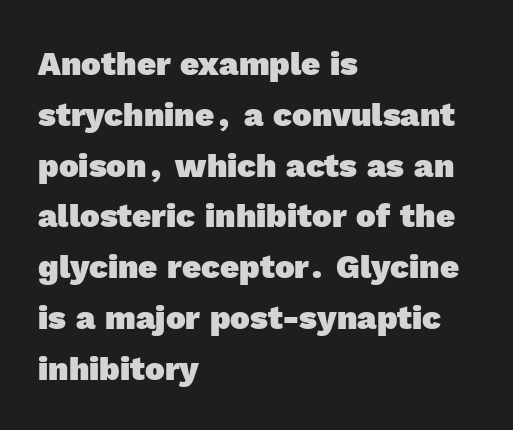
The image shows 33 px heavy sans-serif type; set left-aligned, normal line spacing (1.54x), normal letter spacing, not underlined; a medium x-height.
